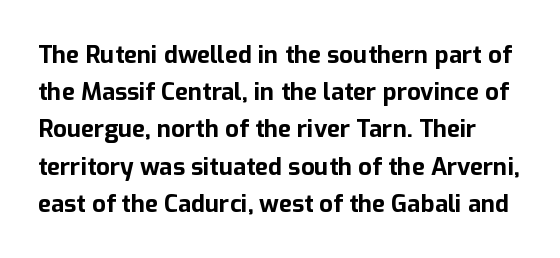
The image shows 24 px bold type, upright; set normal line spacing (1.55x), normal letter spacing, not underlined.
